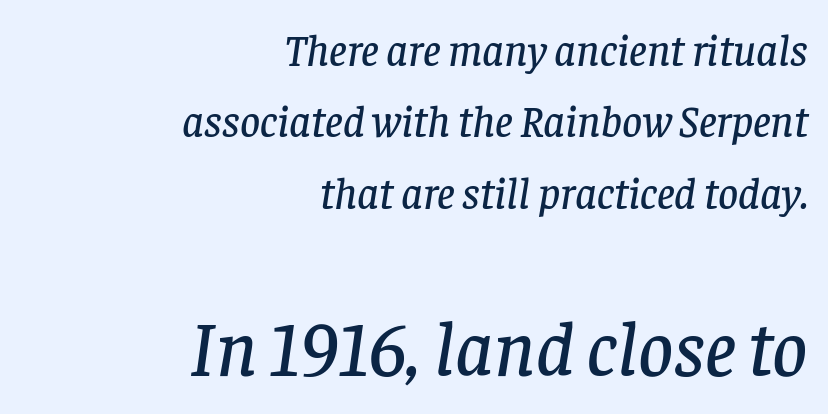
{"serif": "yes", "italic": "yes", "lean": "right", "slant_degrees": 8, "width": "normal", "stroke_contrast": "low", "x_height": "large", "monospaced": "no", "underline": "no", "align": "right", "line_spacing": "normal", "line_spacing_ratio": 1.62, "letter_spacing": "normal", "letter_spacing_em": 0.0, "larger_block": "second", "size_ratio": 1.75, "glyph_px": 77}
